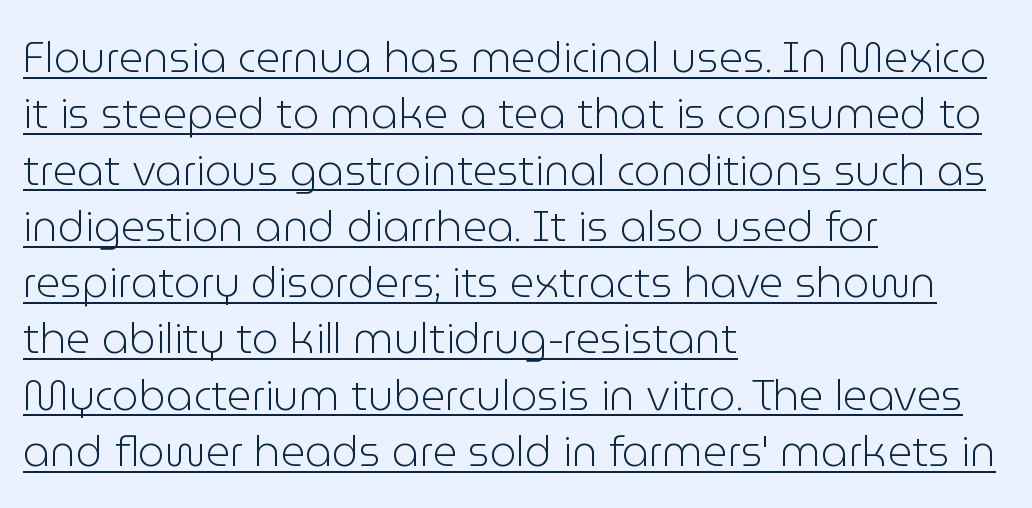
The image shows 42 px light sans-serif type, upright; set left-aligned, normal line spacing (1.34x), normal letter spacing, underlined; low stroke contrast and a medium x-height.
